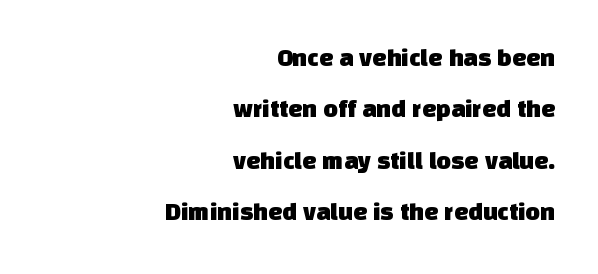
Q: Is the text underlined? A: No.
Q: How is the paragraph aligned? A: Right-aligned.
Q: Is the spacing between letters normal or unusually wide? A: Normal.
Q: Is the spacing between lines tight, normal or loose? A: Loose.
